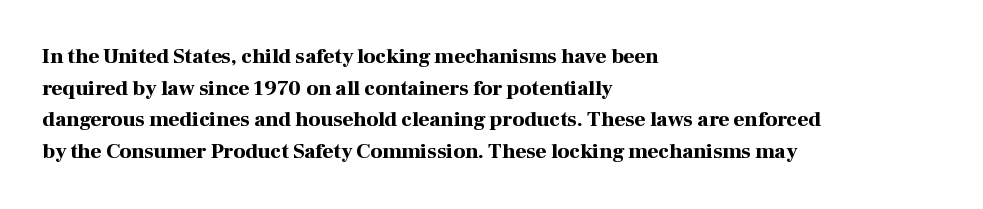
This is roman type, the default non-slanted kind. Observe the ordinary spacing: letters are neighbours, not strangers. The space between consecutive lines is moderate. Leftover space on each line is placed entirely after the last word. The string is rendered with underlining switched off. What weight is shown? A full bold with thick strokes.
